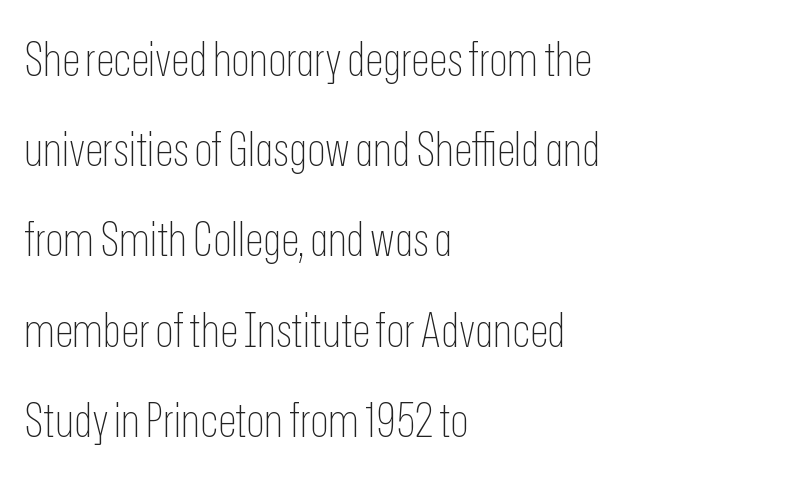
{"serif": "no", "italic": "no", "bold": "no", "weight": "thin", "width": "condensed", "stroke_contrast": "low", "x_height": "medium", "monospaced": "no", "underline": "no", "align": "left", "line_spacing": "loose", "line_spacing_ratio": 1.92, "letter_spacing": "normal", "letter_spacing_em": 0.0, "glyph_px": 47}
